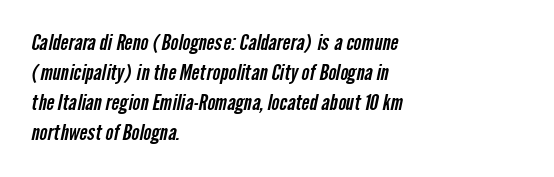
The image shows 21 px text type; set left-aligned, normal line spacing (1.43x), normal letter spacing, not underlined.
